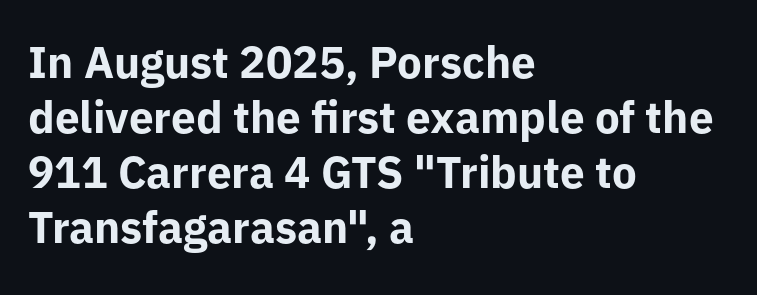
{"serif": "no", "italic": "no", "bold": "yes", "weight": "bold", "width": "normal", "stroke_contrast": "low", "x_height": "medium", "monospaced": "no", "underline": "no", "align": "left", "line_spacing": "normal", "line_spacing_ratio": 1.25, "letter_spacing": "normal", "letter_spacing_em": 0.0, "glyph_px": 44}
